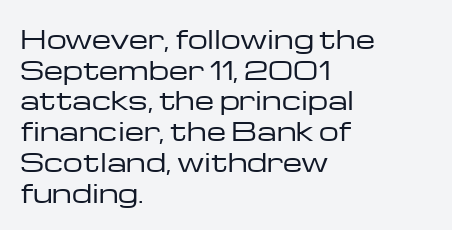
{"italic": "no", "bold": "no", "underline": "no", "align": "left", "line_spacing_ratio": 1.23, "letter_spacing": "normal", "letter_spacing_em": 0.0, "glyph_px": 25}
